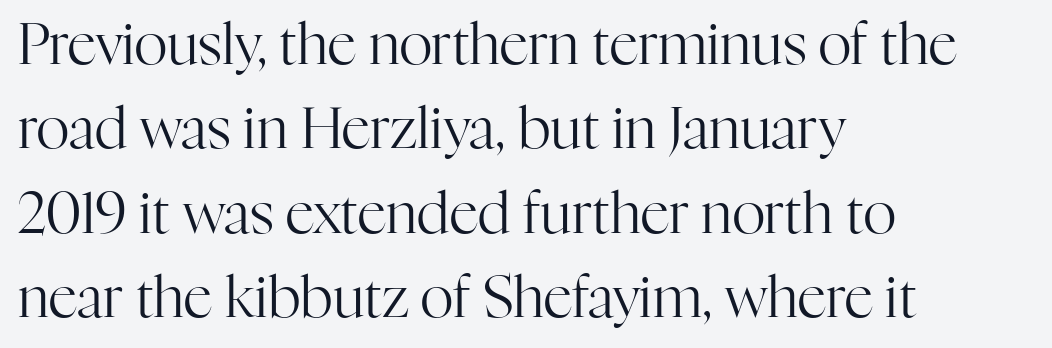
The image shows 57 px regular-weight serif type, upright; set left-aligned, normal line spacing (1.48x), normal letter spacing, not underlined; high stroke contrast and a medium x-height.
